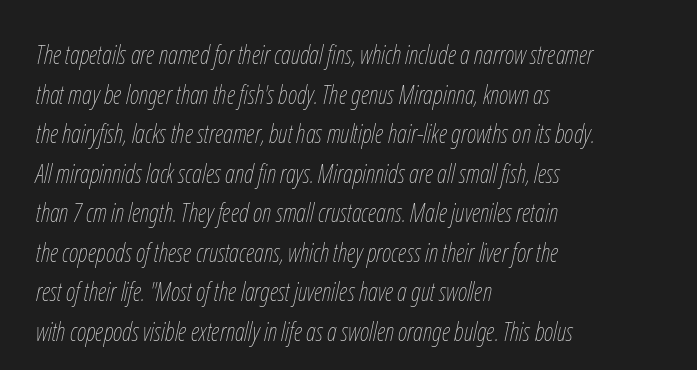
{"italic": "yes", "lean": "right", "slant_degrees": 12, "bold": "no", "underline": "no", "align": "left", "line_spacing": "normal", "line_spacing_ratio": 1.52, "letter_spacing": "normal", "letter_spacing_em": 0.0, "glyph_px": 26}
